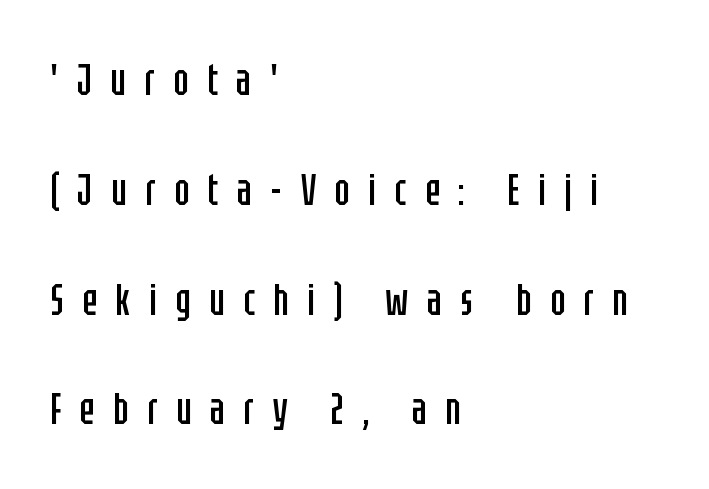
Type without underlining. These lines stack with their left ends in a neat column. The text was rendered using a sans face with plain stroke endings. Widely set lines give the paragraph a tall, airy silhouette. No extra ink here — the face is not bold. Posture: straight, roman, zero tilt.
